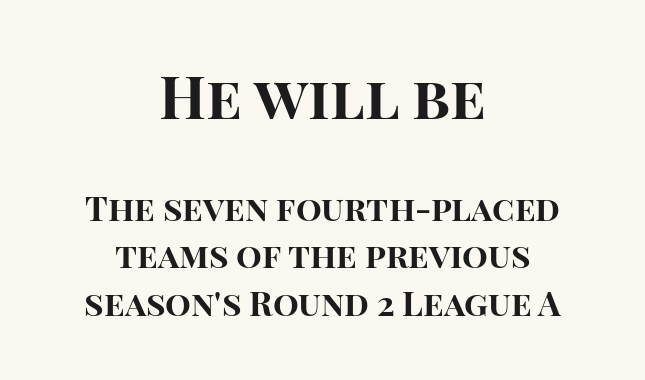
The image shows 59 px bold sans-serif type, upright; set centered, normal line spacing (1.39x), normal letter spacing, not underlined; the first (top) block is 1.74x larger; high stroke contrast and a large x-height.
